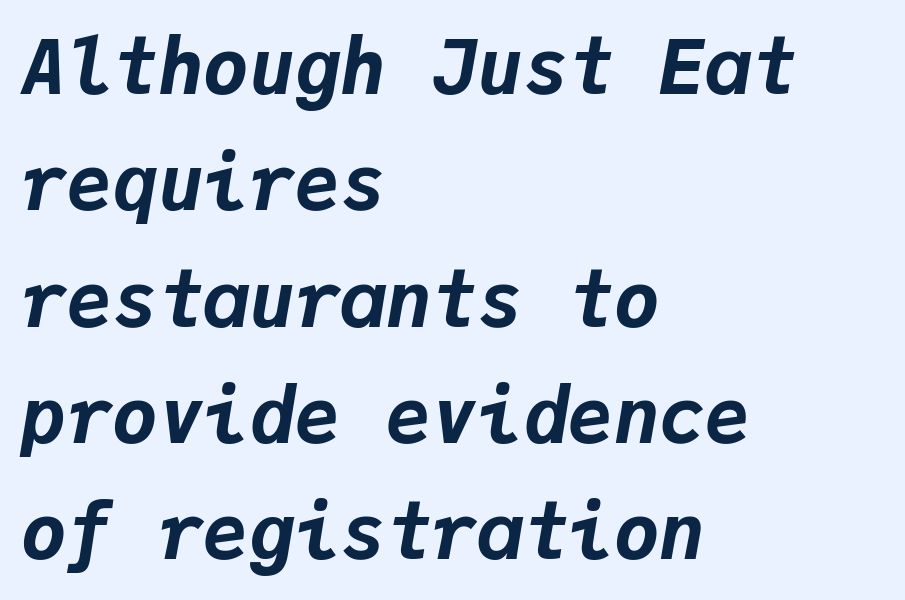
{"italic": "yes", "lean": "right", "slant_degrees": 9, "bold": "yes", "weight": "bold", "width": "normal", "stroke_contrast": "low", "x_height": "medium", "monospaced": "yes", "underline": "no", "align": "left", "line_spacing": "normal", "line_spacing_ratio": 1.53, "letter_spacing": "normal", "letter_spacing_em": 0.0, "glyph_px": 76}
